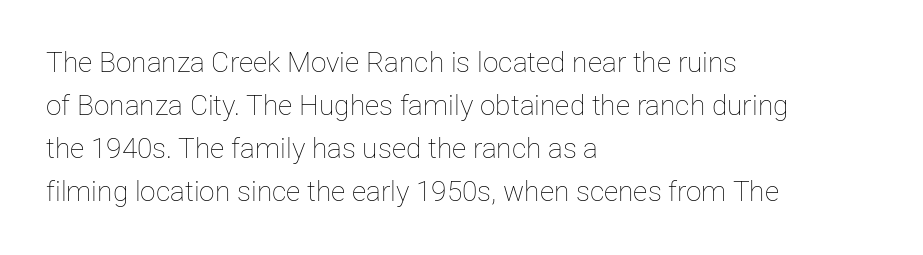
{"italic": "no", "bold": "no", "weight": "thin", "width": "normal", "stroke_contrast": "low", "x_height": "medium", "monospaced": "no", "underline": "no", "align": "left", "line_spacing": "normal", "line_spacing_ratio": 1.54, "letter_spacing": "normal", "letter_spacing_em": 0.0, "glyph_px": 28}
